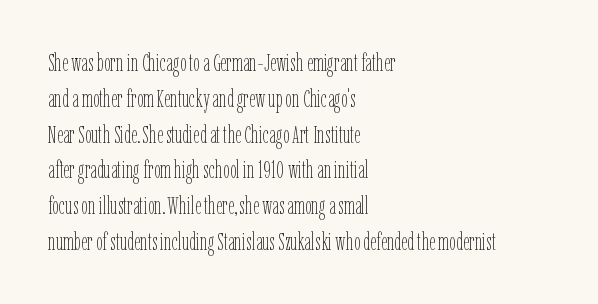
The setting favours the left margin, as ordinary paragraphs usually do. Upright lettering throughout. Letter spacing: default. No chunkiness to these letters — they're not bold.
